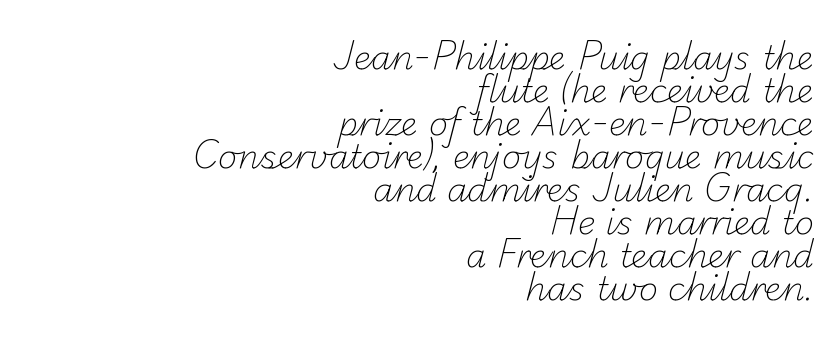
The image shows 33 px light sans-serif type; set right-aligned, tight line spacing (1.0x), normal letter spacing, not underlined; low stroke contrast and a small x-height.
